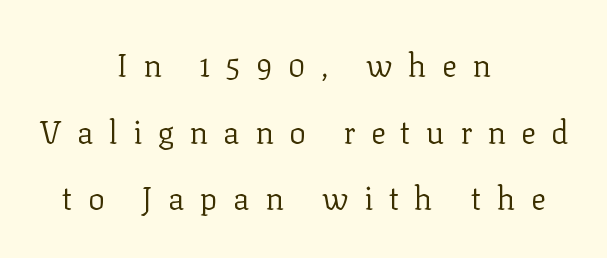
The image shows 31 px regular-weight serif type, upright; set centered, loose line spacing (2.15x), unusually wide letter spacing (+0.5 em), not underlined; low stroke contrast and a medium x-height.
